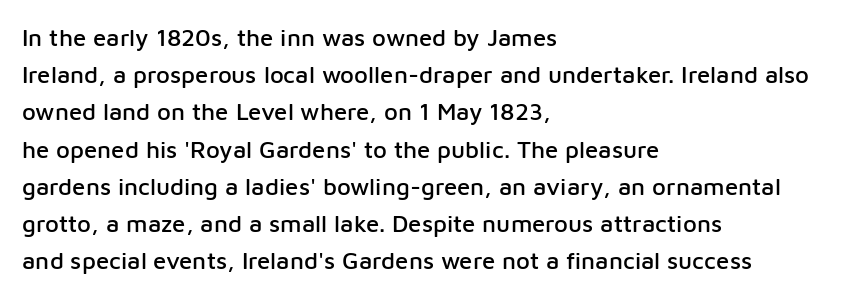
Interline gaps are of average width in this sample. The letters stand upright; this is a roman face. The face used here is rendered with its standard letterfit. Leftover space on each line is placed entirely after the last word. Beneath every word, the page is bare.
